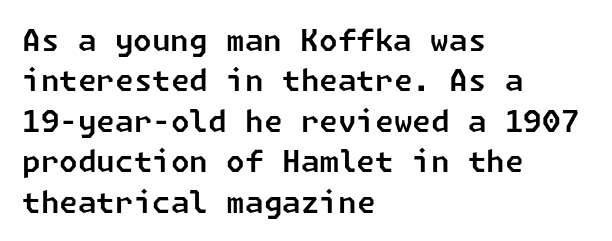
{"serif": "no", "width": "normal", "stroke_contrast": "low", "x_height": "medium", "underline": "no", "align": "left", "line_spacing": "normal", "line_spacing_ratio": 1.35, "letter_spacing": "normal", "letter_spacing_em": 0.0, "glyph_px": 30}
